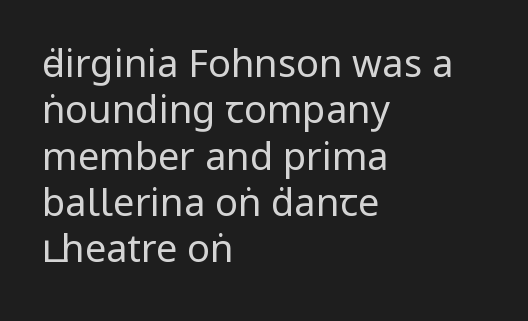
The image shows 38 px regular-weight, condensed sans-serif type, upright; set left-aligned, line spacing 1.22x, normal letter spacing, not underlined; low stroke contrast and a large x-height.
